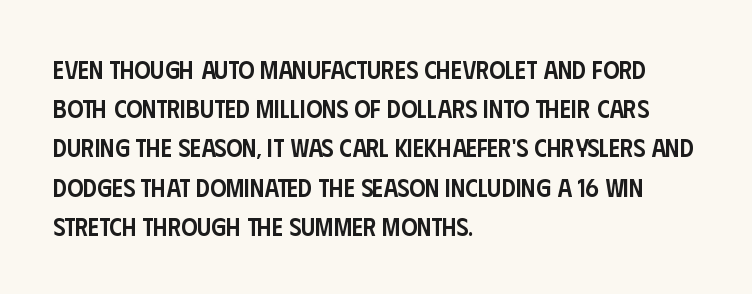
{"italic": "no", "bold": "semi", "underline": "no", "align": "left", "line_spacing": "normal", "line_spacing_ratio": 1.57, "letter_spacing": "normal", "letter_spacing_em": 0.0, "glyph_px": 25}
